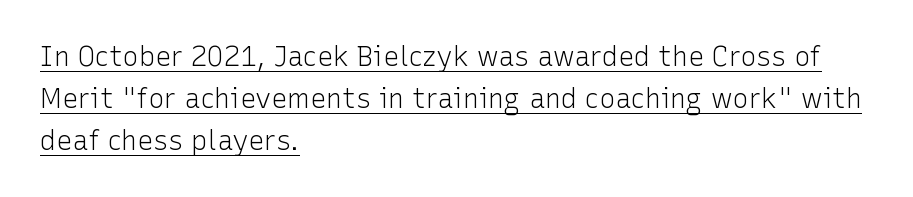
{"italic": "no", "bold": "no", "underline": "yes", "align": "left", "line_spacing": "normal", "line_spacing_ratio": 1.55, "letter_spacing": "normal", "letter_spacing_em": 0.0, "glyph_px": 27}
